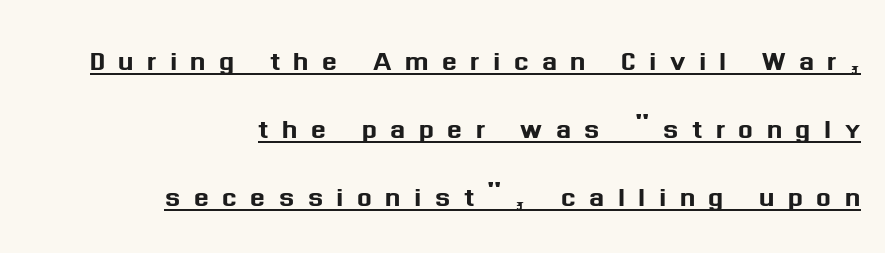
The image shows 35 px sans-serif type, upright; set right-aligned, loose line spacing (1.95x), unusually wide letter spacing (+0.38 em), underlined; medium stroke contrast and a medium x-height.
